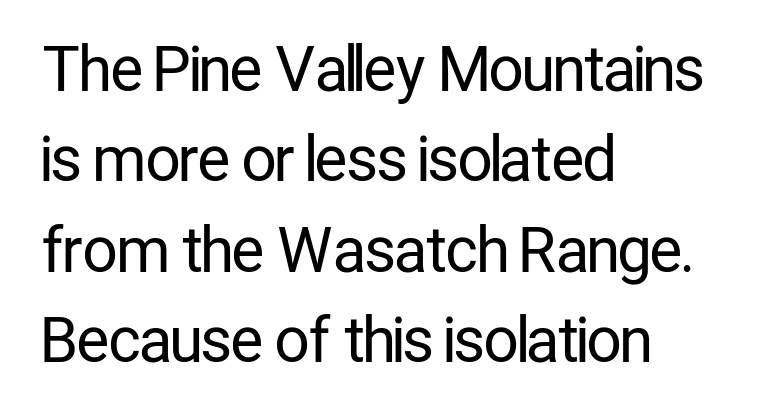
Horizontal alignment here is leftward, the default for most running prose. Between one letter and the next there's only the usual sliver of space. Underlining? Definitely not there. The cut favours lightness, reaching ordinary text weight at its darkest. Look at the bottom of the vertical strokes: they stop flat, with no serifs.
